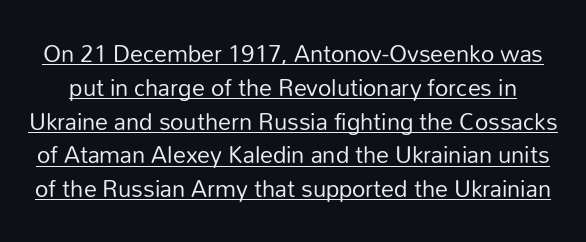
{"italic": "no", "bold": "no", "underline": "yes", "line_spacing": "normal", "line_spacing_ratio": 1.3, "letter_spacing": "normal", "letter_spacing_em": 0.0, "glyph_px": 26}
